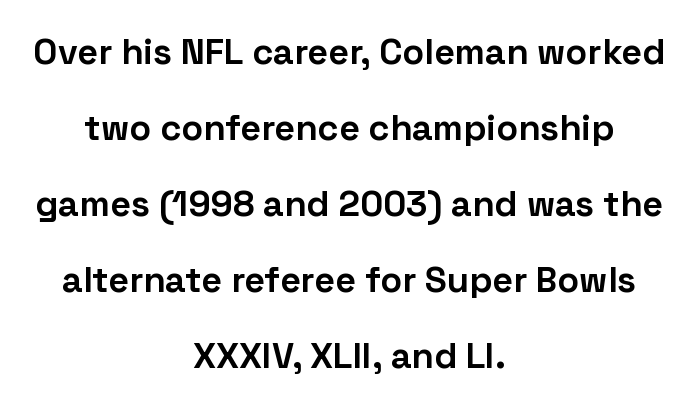
{"serif": "no", "italic": "no", "bold": "yes", "weight": "bold", "width": "normal", "stroke_contrast": "low", "x_height": "medium", "monospaced": "no", "underline": "no", "align": "center", "line_spacing": "loose", "line_spacing_ratio": 2.11, "letter_spacing": "normal", "letter_spacing_em": 0.0, "glyph_px": 36}
